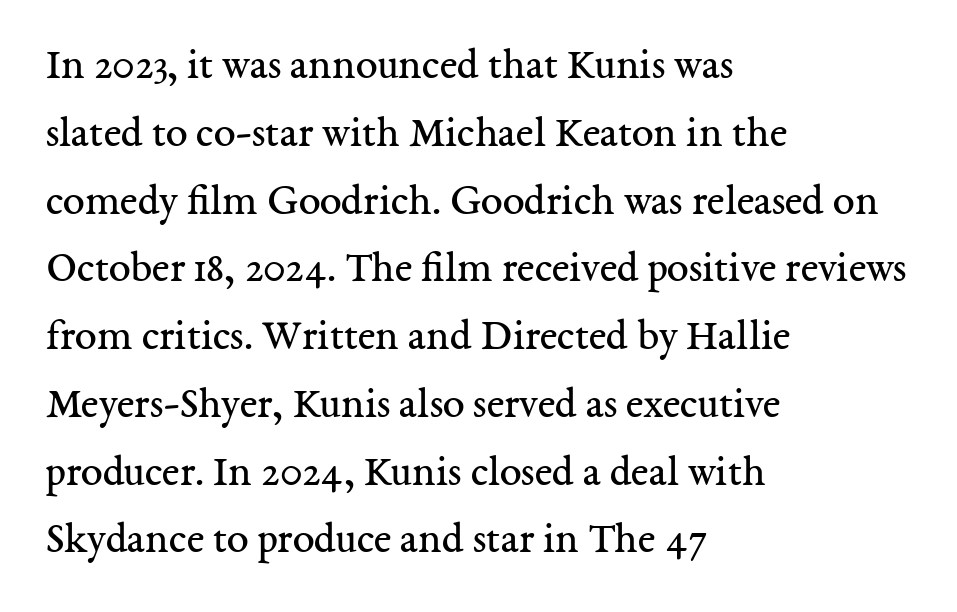
The image shows 44 px regular-weight serif type, upright; set left-aligned, normal line spacing (1.54x), normal letter spacing, not underlined; medium stroke contrast and a medium x-height.
